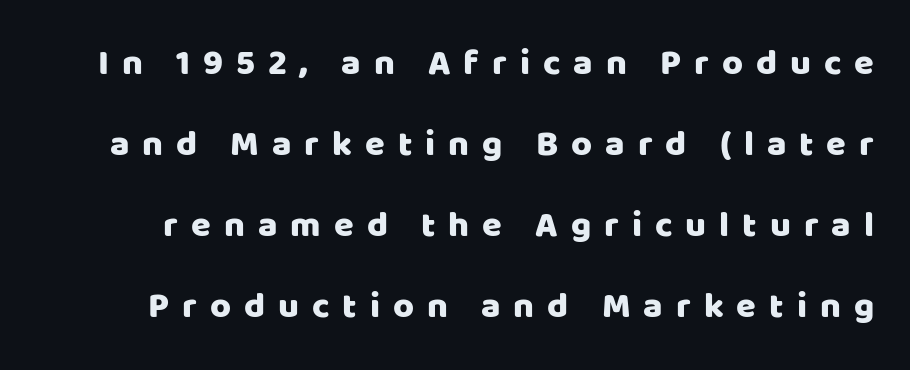
Each letter keeps its own natural width here, so spacing adapts to shape. Type style note: lacks serifs. Rendered with straight, roman letterforms. Descenders are the only things crossing below the line. This sample uses expanded letter spacing, leaving extra air between glyphs. A great deal of white space separates one row of letters from the next.
